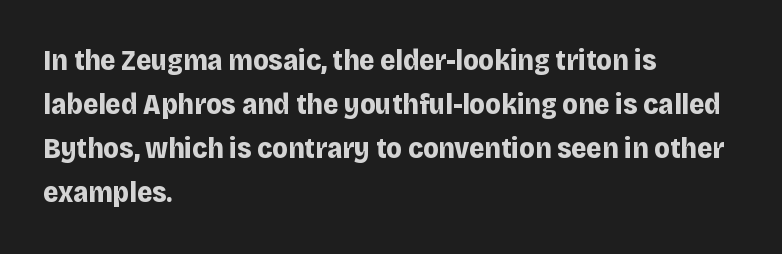
Q: Is the text bold? A: Yes.
Q: Is the text italic (slanted)? A: No, it is upright.
Q: Is the typeface a serif or a sans-serif typeface? A: Sans-serif.
Q: Is the text underlined? A: No.
Q: How is the paragraph aligned? A: Left-aligned.
Q: Is the spacing between letters normal or unusually wide? A: Normal.
Q: Is the spacing between lines tight, normal or loose? A: Normal.
Q: Width (condensed, normal, or wide)? A: Normal.
Q: Stroke contrast? A: Low.
Q: x-height? A: Large.
Q: Monospaced? A: No.
